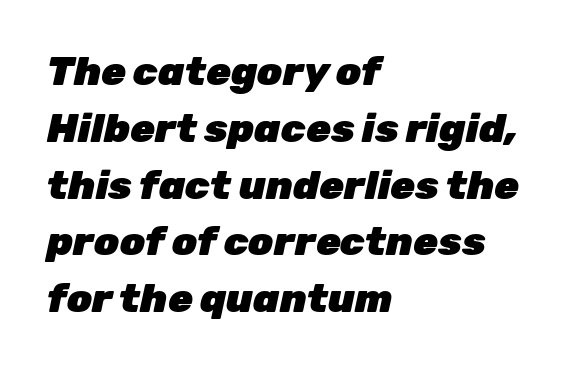
The image shows 40 px heavy type, italic (leaning right); set left-aligned, normal line spacing (1.42x), normal letter spacing, not underlined; low stroke contrast and a medium x-height.
